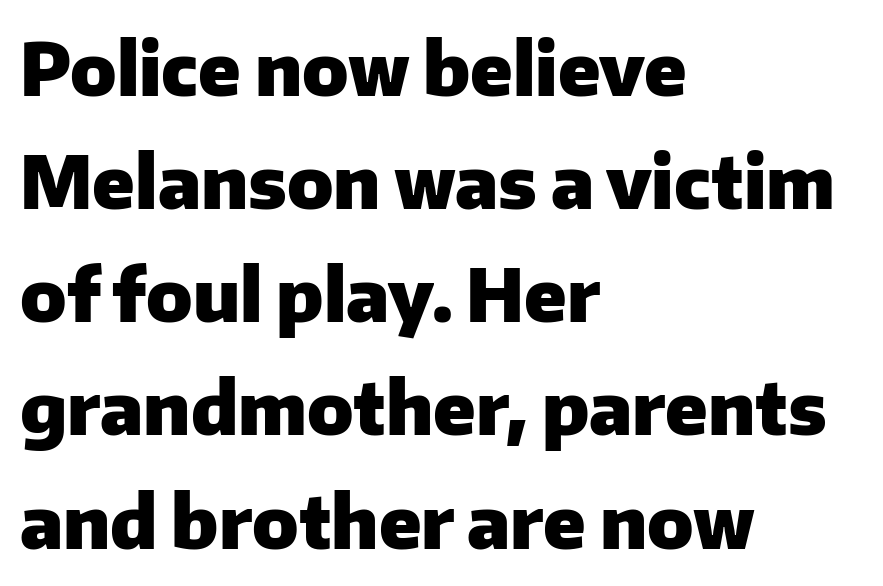
{"serif": "no", "italic": "no", "bold": "yes", "weight": "heavy", "width": "normal", "stroke_contrast": "low", "x_height": "medium", "monospaced": "no", "underline": "no", "align": "left", "line_spacing": "normal", "line_spacing_ratio": 1.55, "letter_spacing": "normal", "letter_spacing_em": 0.0, "glyph_px": 73}
